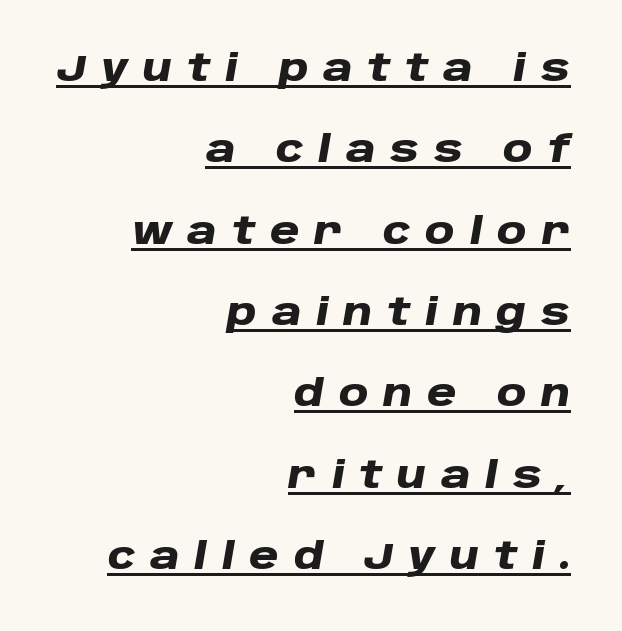
Q: Is the text bold? A: Yes.
Q: Is the text italic (slanted)? A: Yes, it leans right by about 10 degrees.
Q: Is the text underlined? A: Yes.
Q: How is the paragraph aligned? A: Right-aligned.
Q: Is the spacing between letters normal or unusually wide? A: Unusually wide.
Q: Is the spacing between lines tight, normal or loose? A: Loose.
Q: Width (condensed, normal, or wide)? A: Wide.
Q: Stroke contrast? A: Low.
Q: x-height? A: Large.
Q: Monospaced? A: No.
